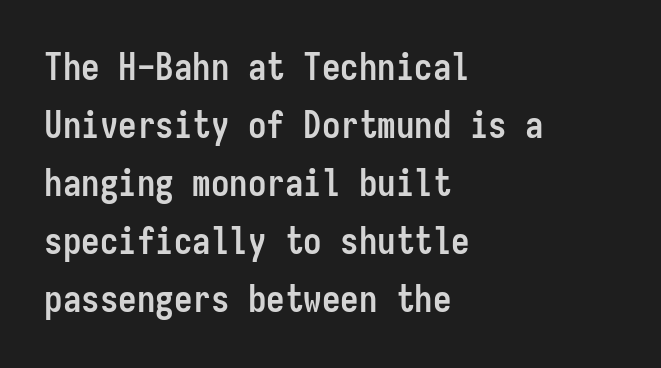
Q: Is the text bold? A: Yes.
Q: Is the text italic (slanted)? A: No, it is upright.
Q: Is the typeface a serif or a sans-serif typeface? A: Sans-serif.
Q: Is the text underlined? A: No.
Q: How is the paragraph aligned? A: Left-aligned.
Q: Is the spacing between letters normal or unusually wide? A: Normal.
Q: Is the spacing between lines tight, normal or loose? A: Normal.
Q: Width (condensed, normal, or wide)? A: Condensed.
Q: Stroke contrast? A: Low.
Q: x-height? A: Medium.
Q: Monospaced? A: Yes.
